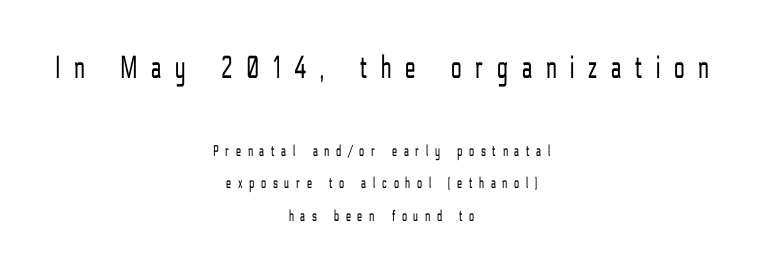
Q: Is the text bold? A: No.
Q: Is the text italic (slanted)? A: No, it is upright.
Q: Is the typeface a serif or a sans-serif typeface? A: Sans-serif.
Q: Is the text underlined? A: No.
Q: How is the paragraph aligned? A: Centered.
Q: Is the spacing between letters normal or unusually wide? A: Unusually wide.
Q: Is the spacing between lines tight, normal or loose? A: Loose.
Q: Which block of text is set in a larger size, the first (top) or the second (bottom)? A: The first (top) one.
Q: Width (condensed, normal, or wide)? A: Condensed.
Q: Stroke contrast? A: Low.
Q: x-height? A: Medium.
Q: Monospaced? A: No.
